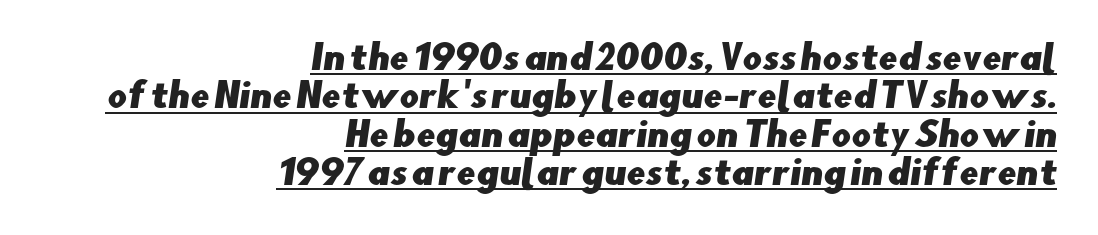
The image shows 34 px sans-serif type; set right-aligned, tight line spacing (1.13x), normal letter spacing, underlined; low stroke contrast and a small x-height.
